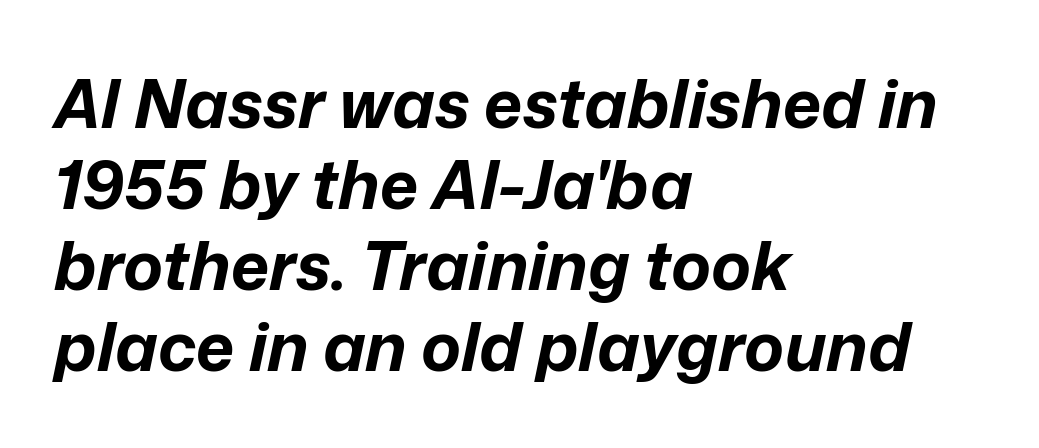
{"italic": "yes", "lean": "right", "slant_degrees": 12, "bold": "yes", "weight": "bold", "width": "normal", "stroke_contrast": "low", "x_height": "medium", "monospaced": "no", "underline": "no", "align": "left", "line_spacing_ratio": 1.21, "letter_spacing": "normal", "letter_spacing_em": 0.0, "glyph_px": 67}
